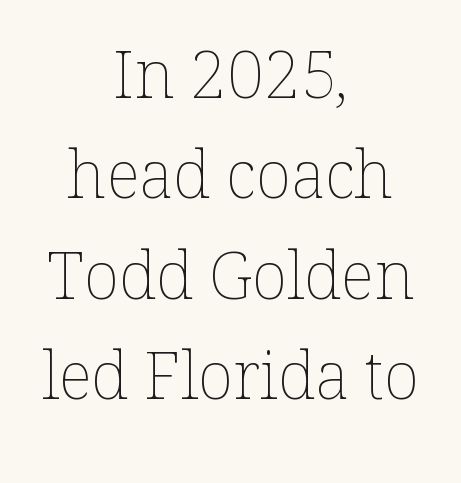
{"italic": "no", "bold": "no", "weight": "thin", "width": "normal", "stroke_contrast": "low", "x_height": "medium", "monospaced": "no", "underline": "no", "align": "center", "line_spacing": "normal", "line_spacing_ratio": 1.52, "letter_spacing": "normal", "letter_spacing_em": 0.0, "glyph_px": 66}
